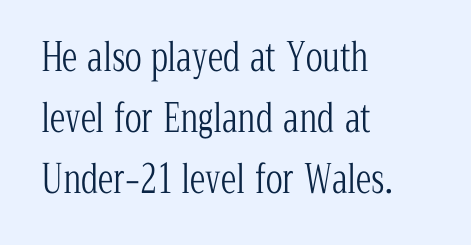
{"serif": "yes", "italic": "no", "bold": "no", "weight": "light", "width": "condensed", "stroke_contrast": "low", "x_height": "medium", "monospaced": "no", "underline": "no", "align": "left", "line_spacing": "normal", "line_spacing_ratio": 1.57, "letter_spacing": "normal", "letter_spacing_em": 0.0, "glyph_px": 39}
